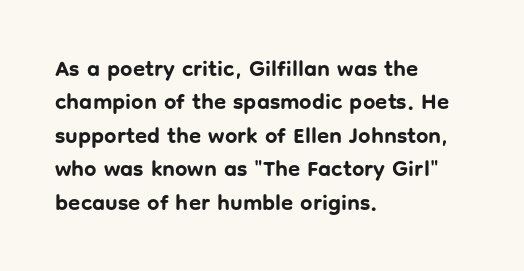
{"italic": "no", "bold": "yes", "underline": "no", "align": "left", "line_spacing": "normal", "line_spacing_ratio": 1.52, "letter_spacing": "normal", "letter_spacing_em": 0.0, "glyph_px": 22}
